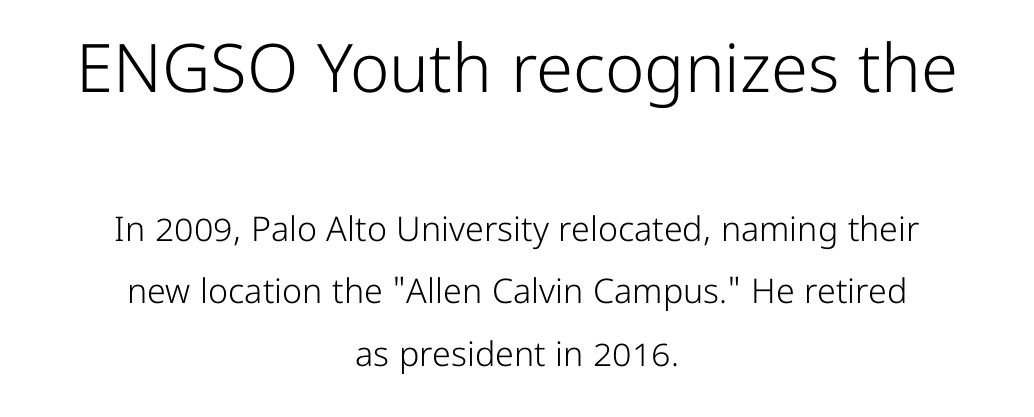
Q: Is the text bold? A: No.
Q: Is the text italic (slanted)? A: No, it is upright.
Q: Is the typeface a serif or a sans-serif typeface? A: Sans-serif.
Q: Is the text underlined? A: No.
Q: How is the paragraph aligned? A: Centered.
Q: Is the spacing between letters normal or unusually wide? A: Normal.
Q: Which block of text is set in a larger size, the first (top) or the second (bottom)? A: The first (top) one.
Q: Width (condensed, normal, or wide)? A: Normal.
Q: Stroke contrast? A: Low.
Q: x-height? A: Medium.
Q: Monospaced? A: No.
